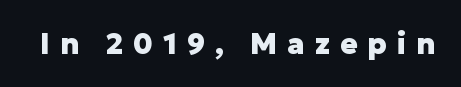
Does extra space separate the letters? Yes, quite a lot of it. Note the varied advance widths — an 'i' is clearly narrower than an 'm'. How heavy is the stroke? Heavy — this is a bold. Every stem runs plumb, perpendicular to the baseline.
